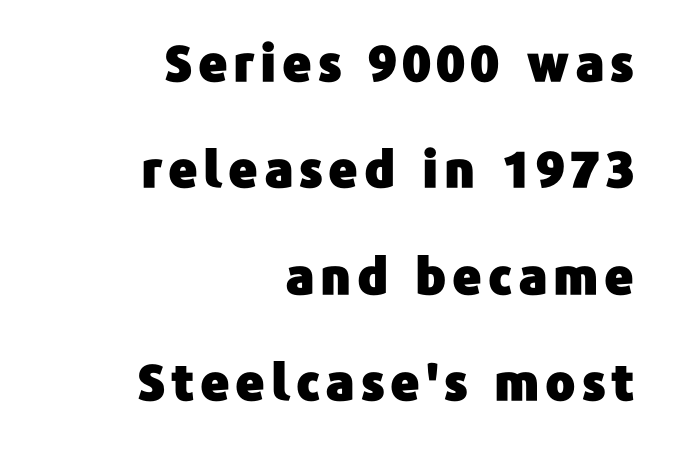
The image shows 50 px sans-serif type, upright; set right-aligned, loose line spacing (2.13x), not underlined; low stroke contrast and a medium x-height.
